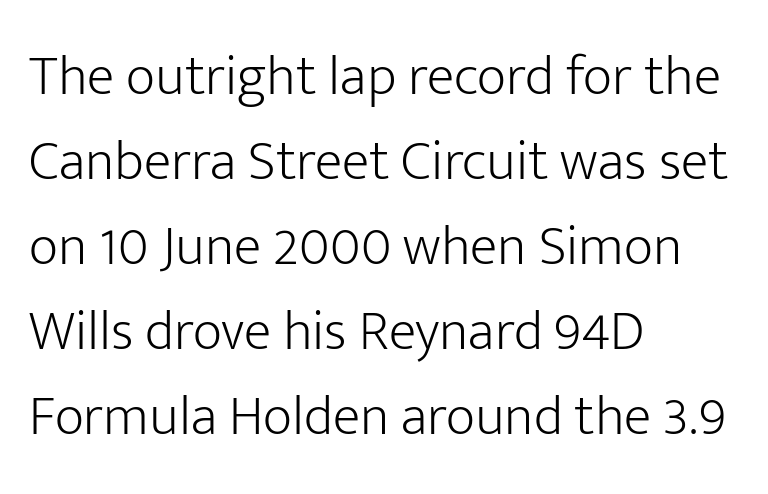
The image shows 57 px light sans-serif type, upright; set left-aligned, normal line spacing (1.49x), normal letter spacing, not underlined; low stroke contrast and a medium x-height.
